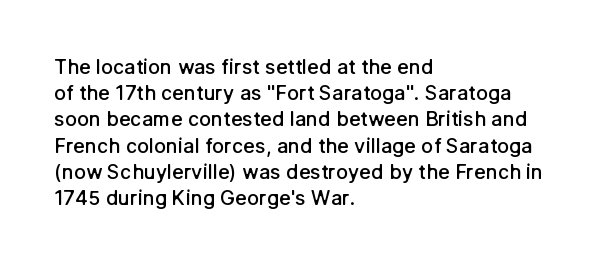
In terms of letterspacing, this is plain default setting. Leftover space on each line is placed entirely after the last word. When letters stand straight like this, we call the style roman or upright. Firm but not heavy-handed strokes: this text is semibold.
